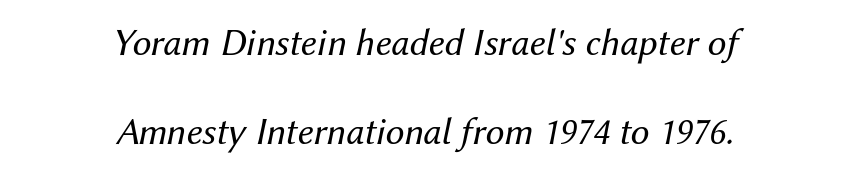
{"italic": "yes", "lean": "right", "slant_degrees": 12, "bold": "no", "weight": "regular", "width": "normal", "stroke_contrast": "medium", "x_height": "medium", "monospaced": "no", "underline": "no", "align": "center", "line_spacing": "loose", "line_spacing_ratio": 2.34, "letter_spacing": "normal", "letter_spacing_em": 0.0, "glyph_px": 38}
